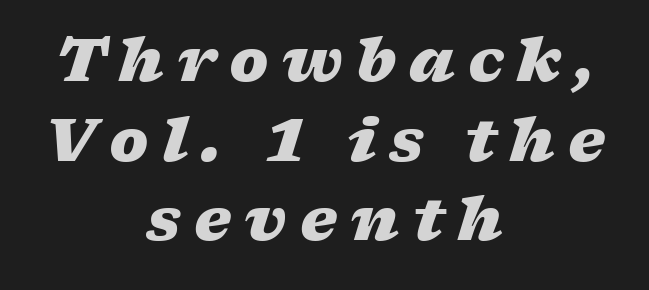
{"italic": "yes", "lean": "right", "slant_degrees": 17, "bold": "yes", "weight": "heavy", "width": "wide", "stroke_contrast": "low", "x_height": "medium", "monospaced": "no", "underline": "no", "align": "center", "line_spacing": "normal", "line_spacing_ratio": 1.35, "letter_spacing": "wide", "letter_spacing_em": 0.22, "glyph_px": 59}
